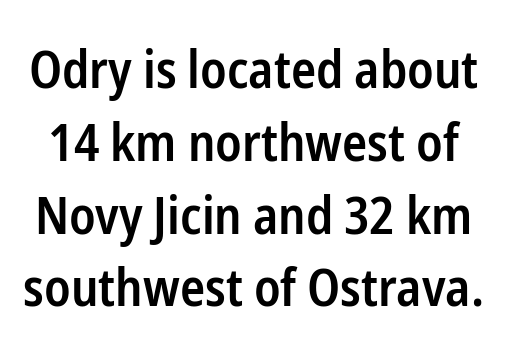
The image shows 52 px semibold, condensed sans-serif type, upright; set normal line spacing (1.4x), normal letter spacing, not underlined; low stroke contrast and a medium x-height.
